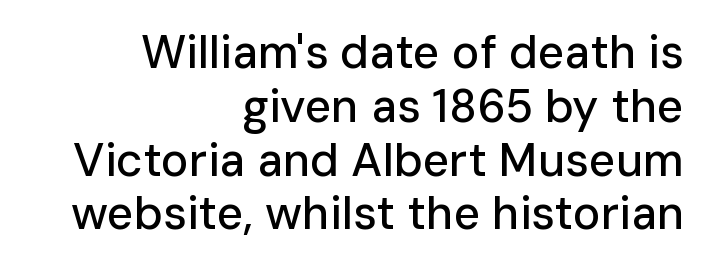
{"serif": "no", "italic": "no", "width": "normal", "stroke_contrast": "low", "x_height": "medium", "monospaced": "no", "underline": "no", "align": "right", "line_spacing_ratio": 1.17, "letter_spacing": "normal", "letter_spacing_em": 0.0, "glyph_px": 46}
